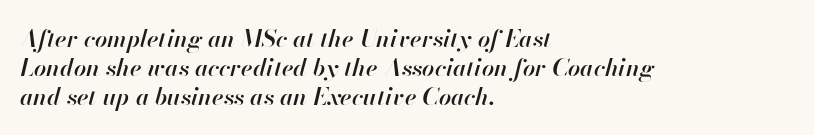
The image shows 24 px text type, italic (leaning right); set left-aligned, line spacing 1.2x, normal letter spacing, not underlined.
